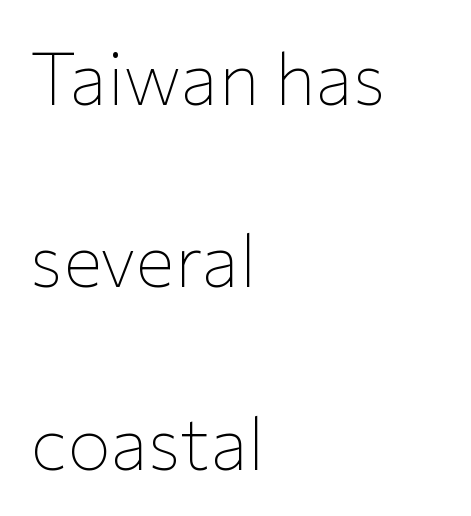
Font category for this specimen: sans-serif. The rendering keeps characters at their native spacing. Check under the words: just untouched page. Which margin do the lines hug? The left one — the right edge is uneven. Notice how the stems are strictly vertical — no italics here. Summary of vertical rhythm: relaxed, with wide interline spacing.
